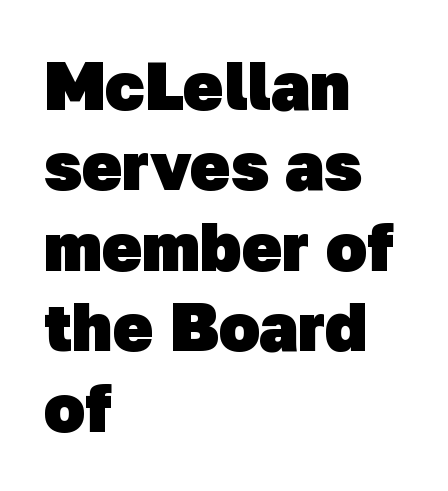
Q: Is the text bold? A: Yes.
Q: Is the typeface a serif or a sans-serif typeface? A: Sans-serif.
Q: Is the text underlined? A: No.
Q: How is the paragraph aligned? A: Left-aligned.
Q: Is the spacing between letters normal or unusually wide? A: Normal.
Q: Width (condensed, normal, or wide)? A: Normal.
Q: Stroke contrast? A: Low.
Q: x-height? A: Medium.
Q: Monospaced? A: No.
